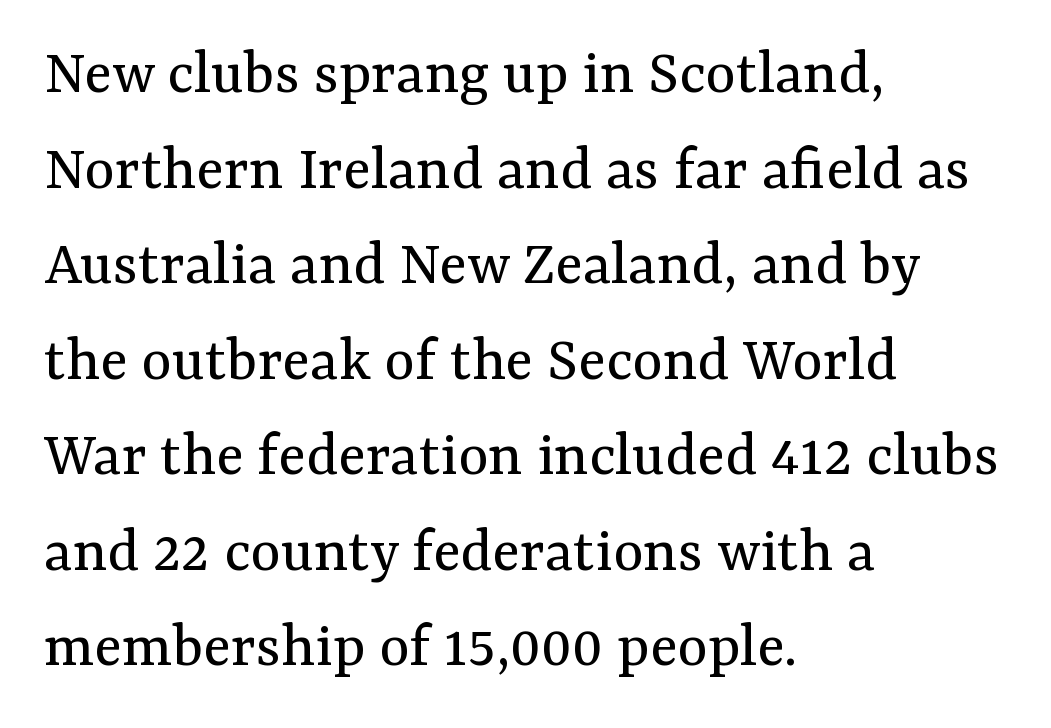
Q: Is the text bold? A: No.
Q: Is the text italic (slanted)? A: No, it is upright.
Q: Is the typeface a serif or a sans-serif typeface? A: Serif.
Q: Is the text underlined? A: No.
Q: How is the paragraph aligned? A: Left-aligned.
Q: Is the spacing between letters normal or unusually wide? A: Normal.
Q: Is the spacing between lines tight, normal or loose? A: Normal.
Q: Width (condensed, normal, or wide)? A: Normal.
Q: Stroke contrast? A: Medium.
Q: x-height? A: Medium.
Q: Monospaced? A: No.
